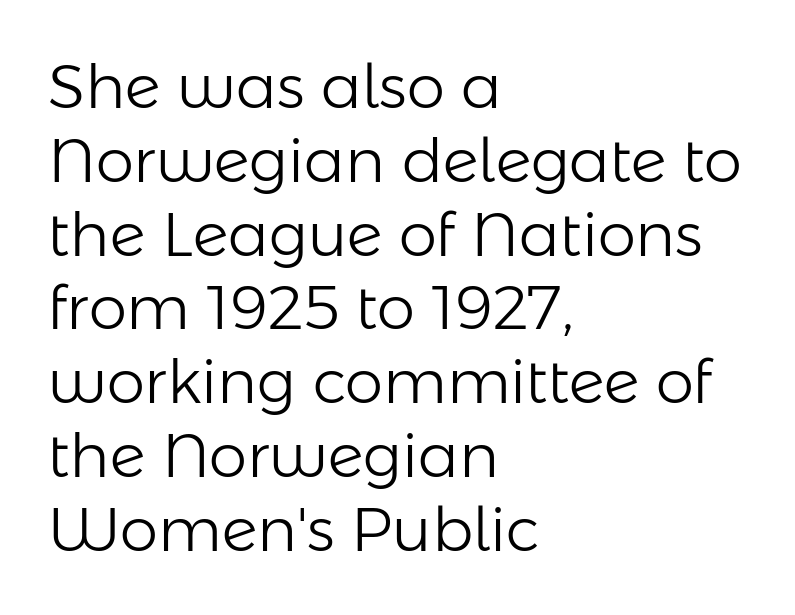
Q: Is the text bold? A: No.
Q: Is the text italic (slanted)? A: No, it is upright.
Q: Is the typeface a serif or a sans-serif typeface? A: Sans-serif.
Q: Is the text underlined? A: No.
Q: How is the paragraph aligned? A: Left-aligned.
Q: Is the spacing between letters normal or unusually wide? A: Normal.
Q: Width (condensed, normal, or wide)? A: Normal.
Q: Stroke contrast? A: Low.
Q: x-height? A: Medium.
Q: Monospaced? A: No.
